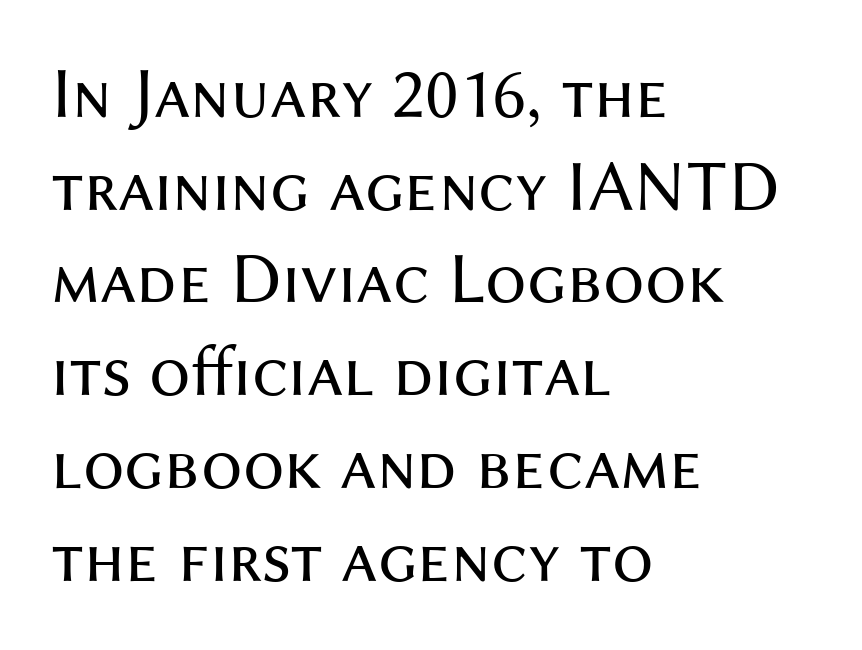
How are the letters spaced? Ordinarily, with no added tracking. Note the varied advance widths — an 'i' is clearly narrower than an 'm'. The zone under the glyphs is completely vacant. Look at the bottom of the vertical strokes: they stop flat, with no serifs. Reading down the column, the eye jumps a familiar distance to each next line.
